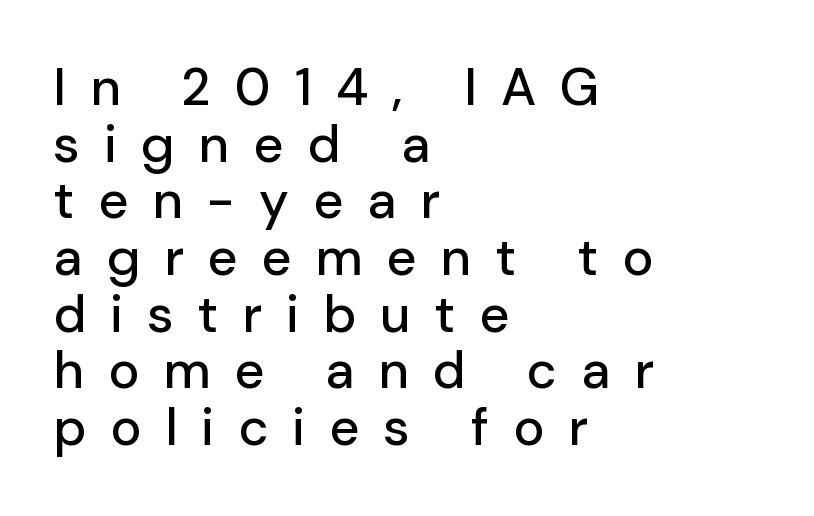
Think of a printed novel: that variable character pitch is what you see here. A sans-serif font was chosen for this passage. This sample trades vertical openness for compactness between lines. There is plenty of visible air inserted between adjacent glyphs. No italicization has been applied; the sample stays upright. Only glyphs here, with clear space below each row.
